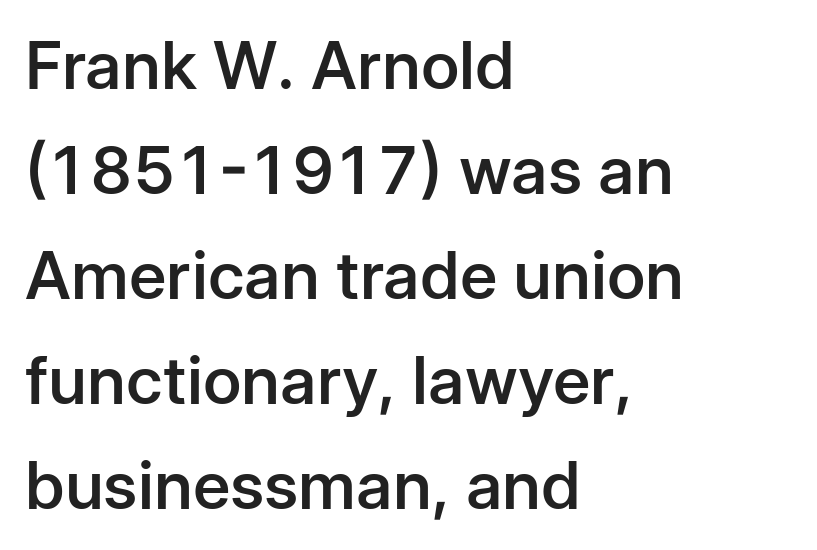
The image shows 66 px semibold sans-serif type, upright; set left-aligned, normal line spacing (1.59x), normal letter spacing, not underlined; low stroke contrast and a medium x-height.
